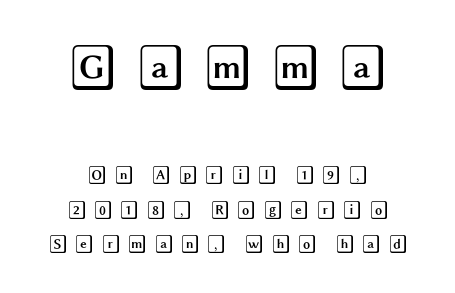
The more generous point size was reserved for the upper chunk. The horizontal fit of the characters is loose and conspicuously gappy. Do the letters lean? They stand straight. Summary of vertical rhythm: relaxed, with wide interline spacing. Clear beneath every line of the passage.
